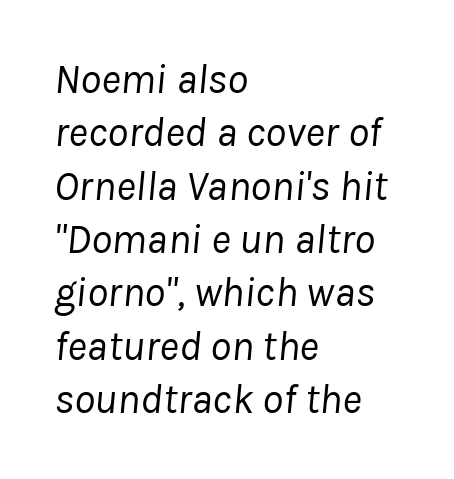
{"italic": "yes", "lean": "right", "slant_degrees": 8, "bold": "no", "weight": "regular", "width": "normal", "stroke_contrast": "low", "x_height": "medium", "monospaced": "no", "underline": "no", "align": "left", "line_spacing": "normal", "line_spacing_ratio": 1.27, "letter_spacing": "normal", "letter_spacing_em": 0.0, "glyph_px": 42}
